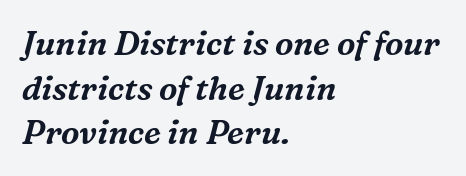
Q: Is the text italic (slanted)? A: Yes, it leans right by about 16 degrees.
Q: Is the typeface a serif or a sans-serif typeface? A: Serif.
Q: Is the text underlined? A: No.
Q: How is the paragraph aligned? A: Left-aligned.
Q: Is the spacing between letters normal or unusually wide? A: Normal.
Q: Is the spacing between lines tight, normal or loose? A: Normal.
Q: Width (condensed, normal, or wide)? A: Normal.
Q: Stroke contrast? A: Medium.
Q: x-height? A: Medium.
Q: Monospaced? A: No.
